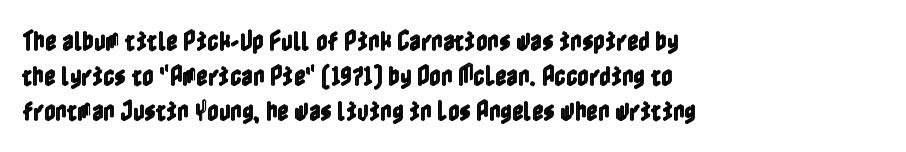
{"italic": "no", "underline": "no", "align": "left", "line_spacing": "normal", "line_spacing_ratio": 1.6, "letter_spacing": "normal", "letter_spacing_em": 0.0, "glyph_px": 22}
